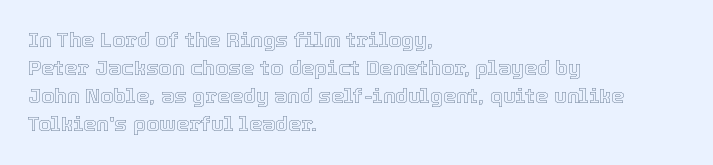
Teacher's note: observe the even left margin — that is flush-left alignment. No italicization has been applied; the sample stays upright. Clear beneath every line of the passage. Honestly, the letter spacing is just normal — you wouldn't notice it. A typesetter would call this leading conventional body-copy spacing.
